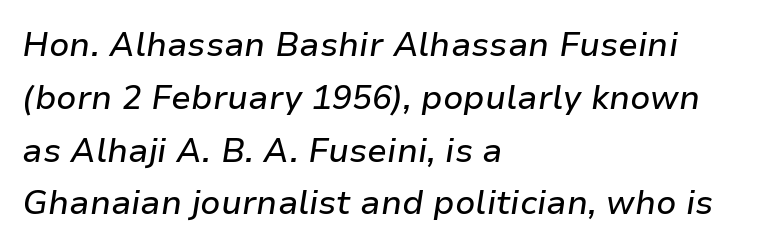
Q: Is the text italic (slanted)? A: Yes, it leans right by about 9 degrees.
Q: Is the text underlined? A: No.
Q: How is the paragraph aligned? A: Left-aligned.
Q: Is the spacing between letters normal or unusually wide? A: Normal.
Q: Is the spacing between lines tight, normal or loose? A: Normal.
Q: Width (condensed, normal, or wide)? A: Normal.
Q: Stroke contrast? A: Low.
Q: x-height? A: Medium.
Q: Monospaced? A: No.
